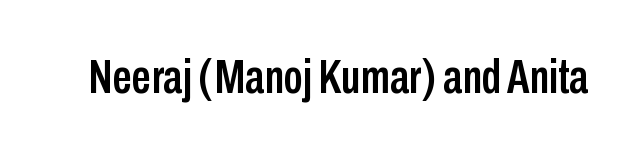
The tracking reads as untouched default to a designer's eye. Decoration check: the copy has no underline. The specimen reads as upright at a glance. The designer went with a sans here, leaving each stem footless. The passage shown is typed in a proportional face where columns would drift.
